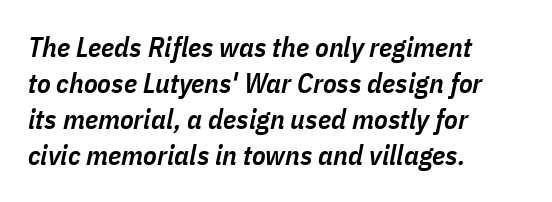
Firm but not heavy-handed strokes: this text is semibold. The lines are quadded left. The axis of the letterforms is tilted away from vertical. Words appear dense and cohesive because spacing is normal.
